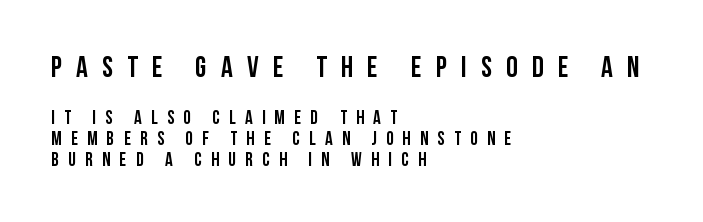
Q: Is the text italic (slanted)? A: No, it is upright.
Q: Is the typeface a serif or a sans-serif typeface? A: Sans-serif.
Q: Is the text underlined? A: No.
Q: How is the paragraph aligned? A: Left-aligned.
Q: Is the spacing between letters normal or unusually wide? A: Unusually wide.
Q: Is the spacing between lines tight, normal or loose? A: Tight.
Q: Which block of text is set in a larger size, the first (top) or the second (bottom)? A: The first (top) one.
Q: Width (condensed, normal, or wide)? A: Condensed.
Q: Stroke contrast? A: Low.
Q: x-height? A: Large.
Q: Monospaced? A: No.
